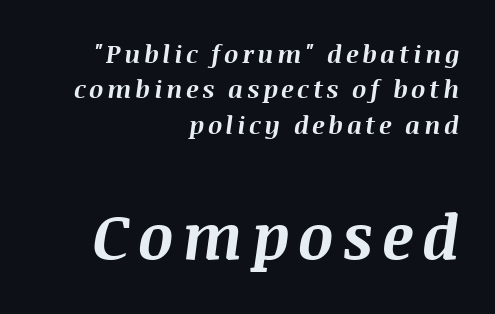
Q: Is the text bold? A: Yes.
Q: Is the text italic (slanted)? A: Yes, it leans right by about 8 degrees.
Q: Is the text underlined? A: No.
Q: How is the paragraph aligned? A: Right-aligned.
Q: Is the spacing between lines tight, normal or loose? A: Normal.
Q: Which block of text is set in a larger size, the first (top) or the second (bottom)? A: The second (bottom) one.
Q: Width (condensed, normal, or wide)? A: Normal.
Q: Stroke contrast? A: Medium.
Q: x-height? A: Large.
Q: Monospaced? A: No.
